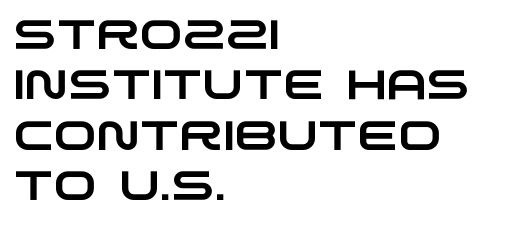
Q: Is the typeface a serif or a sans-serif typeface? A: Sans-serif.
Q: Is the text underlined? A: No.
Q: How is the paragraph aligned? A: Left-aligned.
Q: Is the spacing between letters normal or unusually wide? A: Normal.
Q: Width (condensed, normal, or wide)? A: Wide.
Q: Stroke contrast? A: Low.
Q: x-height? A: Large.
Q: Monospaced? A: No.
